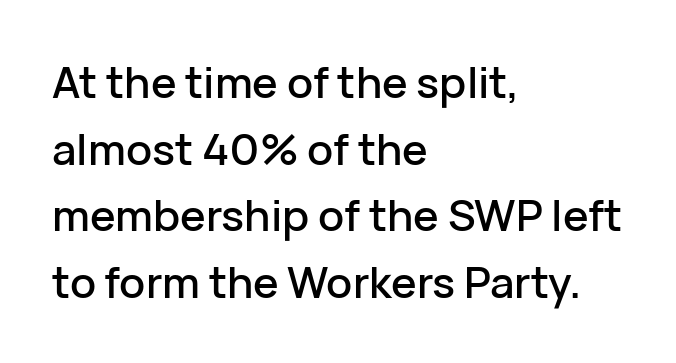
Character widths vary here, with narrow letters taking less room than wide ones. Clear beneath every line of the passage. Posture: straight, roman, zero tilt. Each line starts at the same left margin while the right side varies. Nothing unusual about the tracking: characters are spaced as the font intends.
